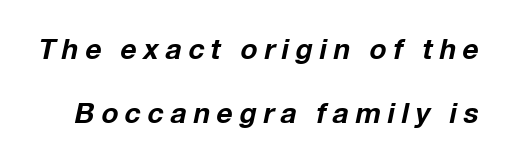
{"italic": "yes", "lean": "right", "slant_degrees": 12, "bold": "yes", "weight": "bold", "width": "normal", "stroke_contrast": "low", "x_height": "medium", "monospaced": "no", "underline": "no", "line_spacing": "loose", "line_spacing_ratio": 2.27, "letter_spacing": "wide", "letter_spacing_em": 0.24, "glyph_px": 28}
